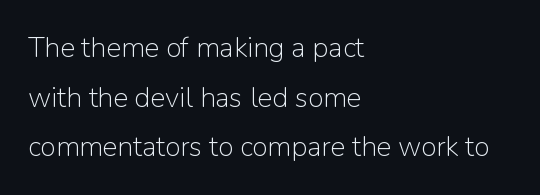
The strip under each line holds only bare page. The tracking reads as untouched default to a designer's eye. If you drew a ruler down the left edge, every line would touch it. The rendering uses natural spacing where letterforms have individual widths. Grotesque or geometric, the face here clearly has no serifs.
